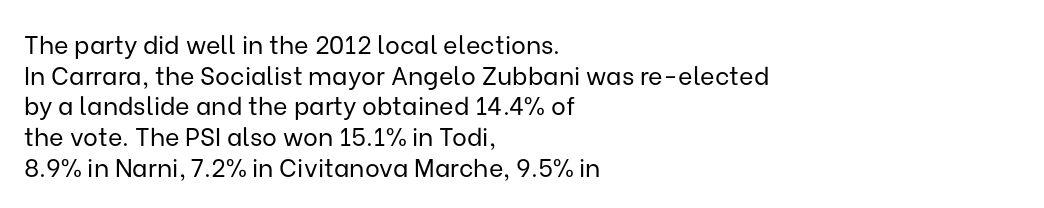
The letters look calm and open, with moderate or lighter stems. Descenders are the only things crossing below the line. Left-aligned paragraph, ragged on the right. Short note: letters normally spaced.
